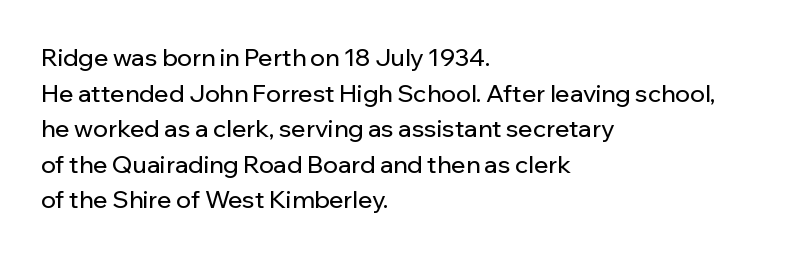
{"italic": "no", "underline": "no", "align": "left", "line_spacing": "normal", "line_spacing_ratio": 1.48, "letter_spacing": "normal", "letter_spacing_em": 0.0, "glyph_px": 24}
